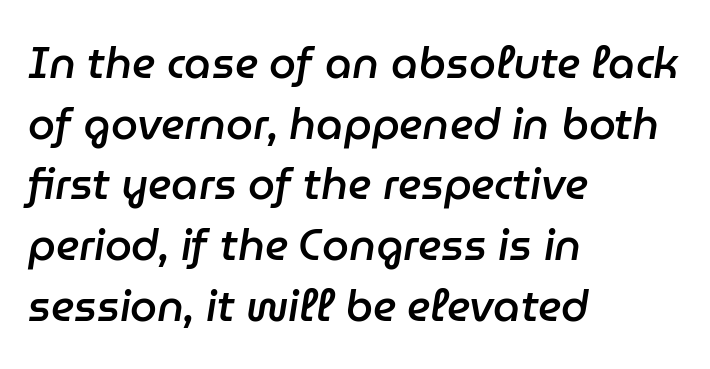
The image shows 43 px semibold type, italic (leaning right); set left-aligned, normal line spacing (1.41x), normal letter spacing, not underlined; low stroke contrast and a medium x-height.
